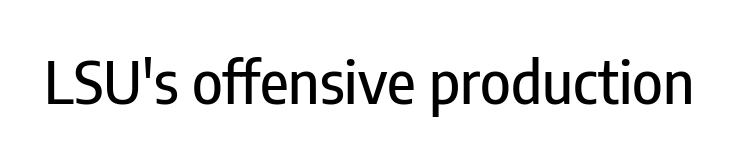
Q: Is the text italic (slanted)? A: No, it is upright.
Q: Is the typeface a serif or a sans-serif typeface? A: Sans-serif.
Q: Is the text underlined? A: No.
Q: Is the spacing between letters normal or unusually wide? A: Normal.
Q: Width (condensed, normal, or wide)? A: Condensed.
Q: Stroke contrast? A: Low.
Q: x-height? A: Medium.
Q: Monospaced? A: No.
